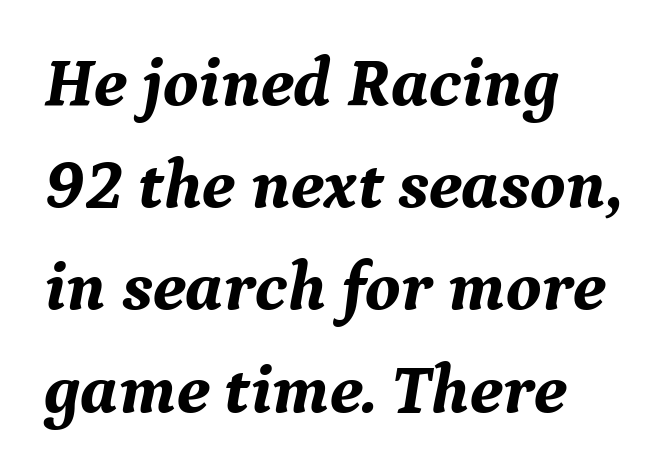
The image shows 70 px bold serif type, italic (leaning right); set left-aligned, normal line spacing (1.46x), normal letter spacing, not underlined; medium stroke contrast and a medium x-height.
